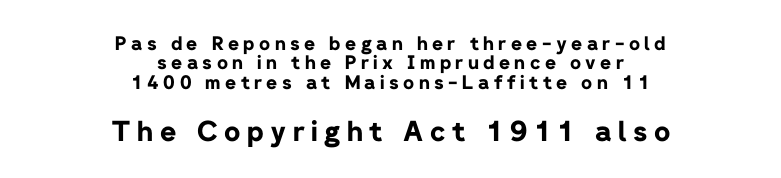
{"serif": "no", "italic": "no", "bold": "yes", "weight": "bold", "width": "normal", "stroke_contrast": "low", "x_height": "medium", "monospaced": "no", "underline": "no", "align": "center", "line_spacing": "tight", "line_spacing_ratio": 1.02, "letter_spacing": "wide", "letter_spacing_em": 0.23, "larger_block": "second", "size_ratio": 1.47, "glyph_px": 28}
